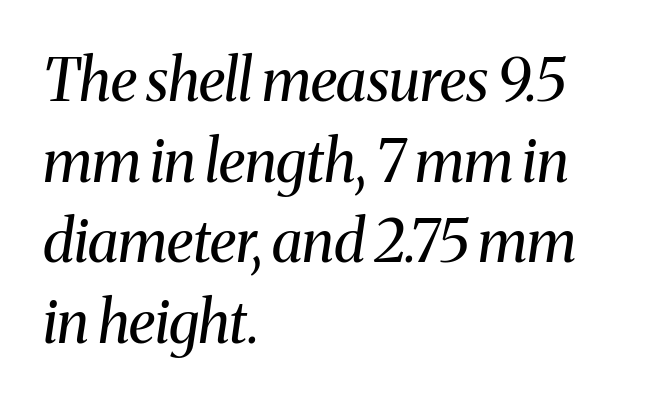
Stems and bowls with no extra thickness — not bold. Each line starts at the same left margin while the right side varies. This sample keeps an unexceptional amount of space between lines. Observe the lean: these are italic letterforms. The type is set solid horizontally, with unmodified tracking. This sample uses a serif face.
